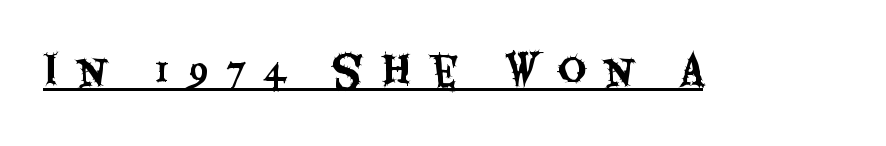
The image shows 40 px condensed sans-serif type, upright; set unusually wide letter spacing (+0.44 em), underlined; medium stroke contrast and a large x-height.
